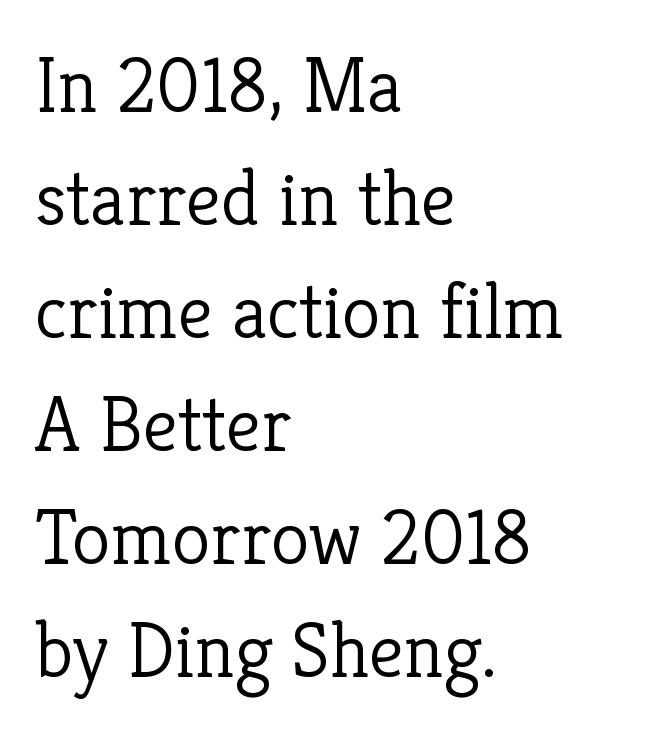
The image shows 79 px light serif type, upright; set left-aligned, normal line spacing (1.43x), normal letter spacing, not underlined; low stroke contrast and a medium x-height.
